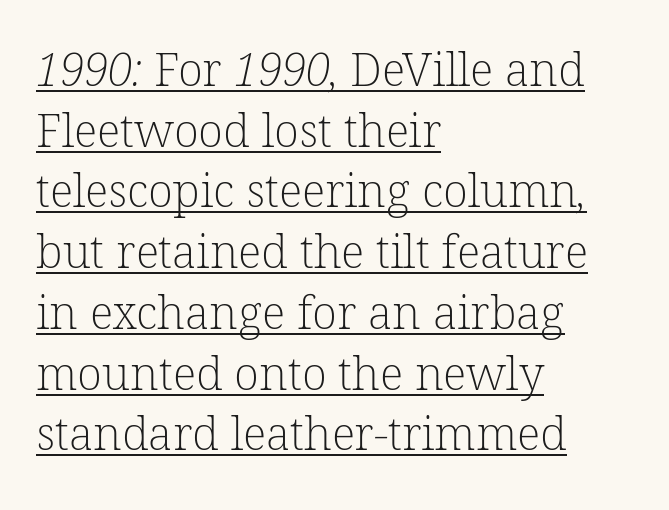
Q: Is the text bold? A: No.
Q: Is the typeface a serif or a sans-serif typeface? A: Serif.
Q: Is the text underlined? A: Yes.
Q: How is the paragraph aligned? A: Left-aligned.
Q: Is the spacing between letters normal or unusually wide? A: Normal.
Q: Is the spacing between lines tight, normal or loose? A: Normal.
Q: Width (condensed, normal, or wide)? A: Normal.
Q: Stroke contrast? A: Low.
Q: x-height? A: Medium.
Q: Monospaced? A: No.
